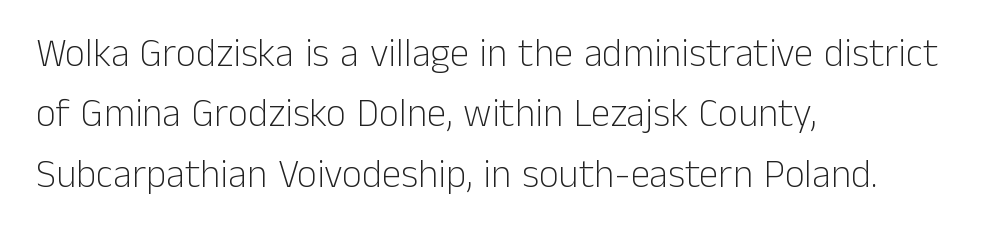
Q: Is the text bold? A: No.
Q: Is the text italic (slanted)? A: No, it is upright.
Q: Is the typeface a serif or a sans-serif typeface? A: Sans-serif.
Q: Is the text underlined? A: No.
Q: How is the paragraph aligned? A: Left-aligned.
Q: Is the spacing between letters normal or unusually wide? A: Normal.
Q: Is the spacing between lines tight, normal or loose? A: Normal.
Q: Width (condensed, normal, or wide)? A: Normal.
Q: Stroke contrast? A: Low.
Q: x-height? A: Medium.
Q: Monospaced? A: No.
